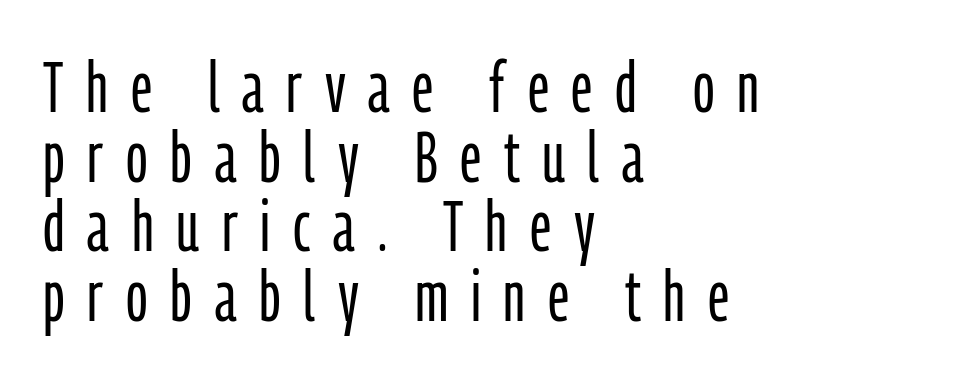
{"serif": "no", "italic": "no", "bold": "no", "weight": "light", "width": "condensed", "stroke_contrast": "low", "x_height": "medium", "monospaced": "no", "underline": "no", "align": "left", "line_spacing": "tight", "line_spacing_ratio": 0.98, "letter_spacing": "wide", "letter_spacing_em": 0.32, "glyph_px": 71}
